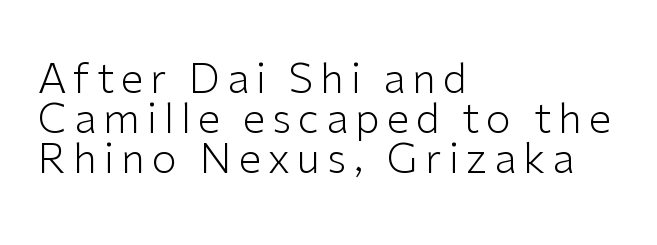
{"serif": "no", "italic": "no", "bold": "no", "weight": "light", "width": "normal", "stroke_contrast": "low", "x_height": "medium", "monospaced": "no", "underline": "no", "align": "left", "line_spacing": "tight", "line_spacing_ratio": 0.98, "glyph_px": 41}
